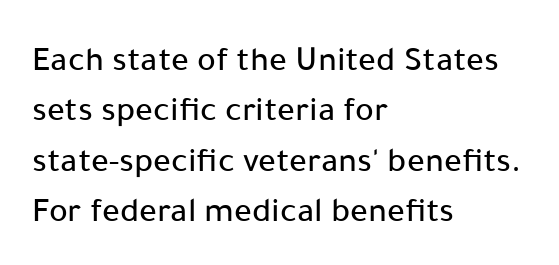
The image shows 35 px sans-serif type, upright; set left-aligned, normal line spacing (1.44x), normal letter spacing, not underlined; low stroke contrast and a medium x-height.
